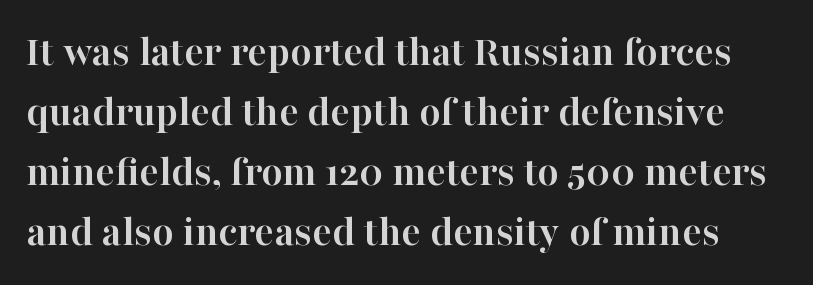
The image shows 44 px semibold serif type, upright; set normal line spacing (1.36x), normal letter spacing, not underlined; high stroke contrast and a medium x-height.
